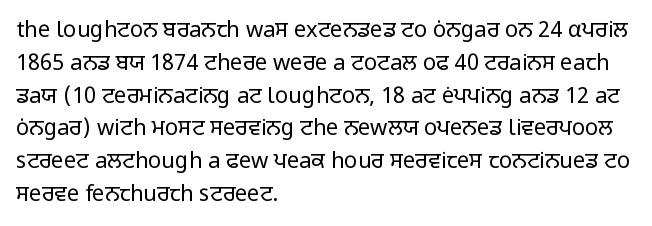
{"italic": "no", "bold": "no", "underline": "no", "align": "left", "line_spacing": "normal", "line_spacing_ratio": 1.49, "letter_spacing": "normal", "letter_spacing_em": 0.0, "glyph_px": 22}
